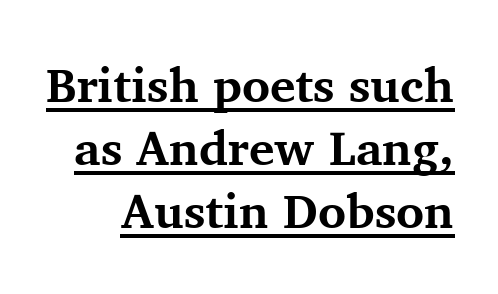
The glyphs have the mass of a bold cut. Short note: letters normally spaced. Does the type have serifs? Yes, each stem ends in a small foot. The passage shown is underscored from start to finish. Posture: upright roman. The block of text has a typical density, with ordinary space between rows.
